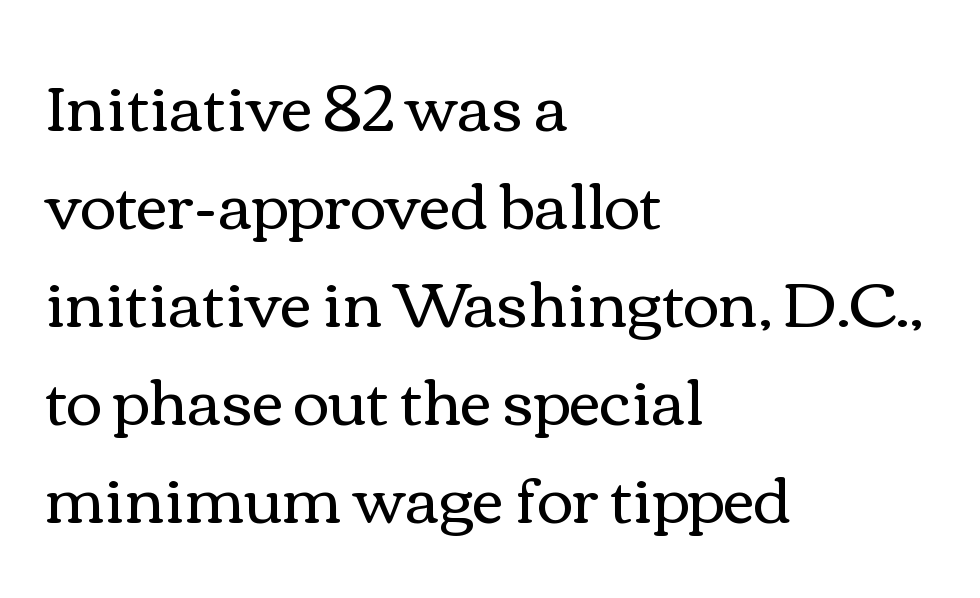
The image shows 62 px regular-weight, wide type, upright; set left-aligned, normal line spacing (1.58x), normal letter spacing, not underlined; a medium x-height.
